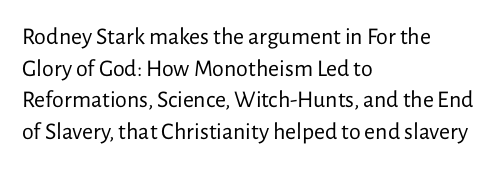
{"italic": "no", "bold": "no", "underline": "no", "align": "left", "line_spacing": "normal", "line_spacing_ratio": 1.32, "letter_spacing": "normal", "letter_spacing_em": 0.0, "glyph_px": 24}
